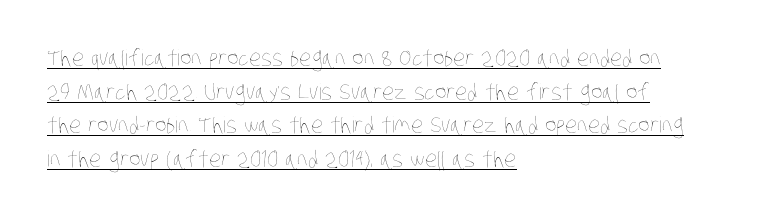
The image shows 22 px text type; set left-aligned, normal line spacing (1.53x), normal letter spacing, underlined.
